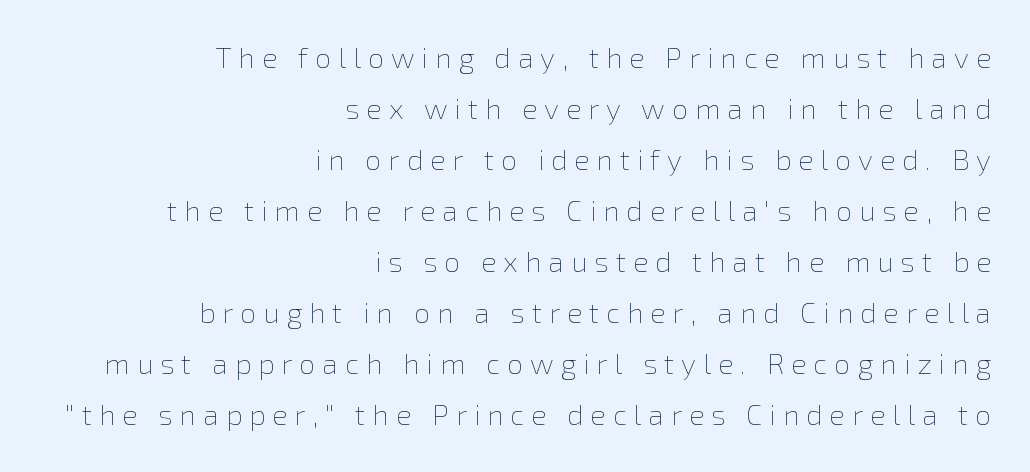
{"italic": "no", "bold": "no", "weight": "thin", "width": "normal", "x_height": "medium", "monospaced": "no", "underline": "no", "align": "right", "line_spacing_ratio": 1.76, "letter_spacing": "wide", "letter_spacing_em": 0.24, "glyph_px": 29}
